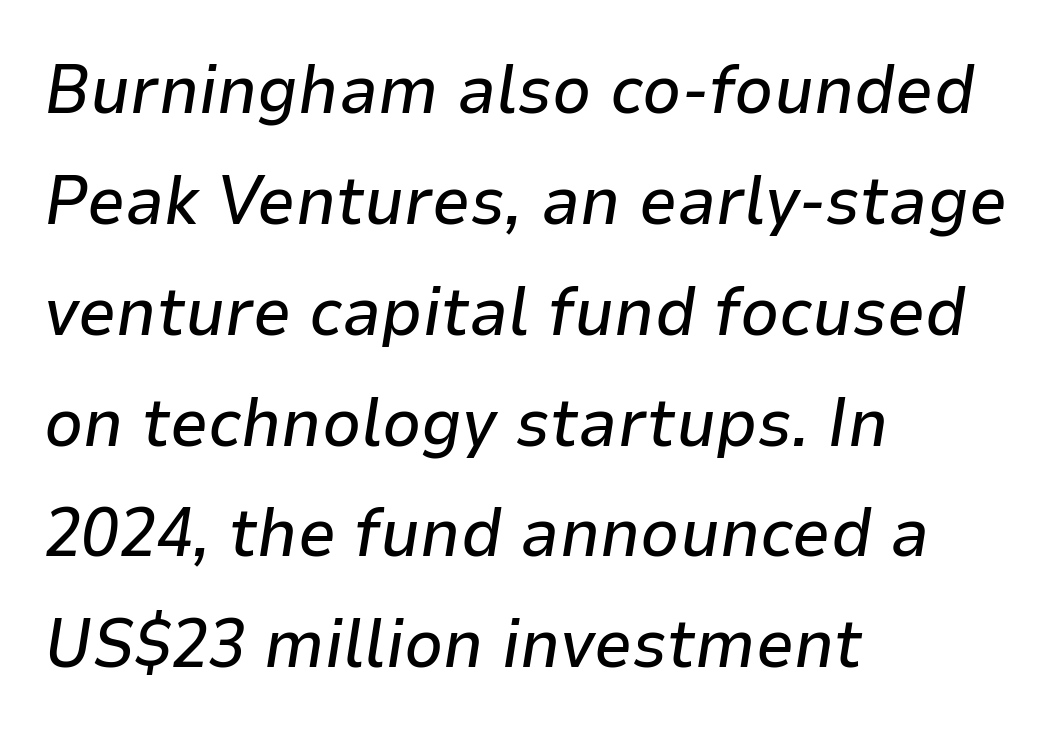
The image shows 68 px text type, italic (leaning right); set left-aligned, normal line spacing (1.63x), normal letter spacing, not underlined; low stroke contrast and a medium x-height.
